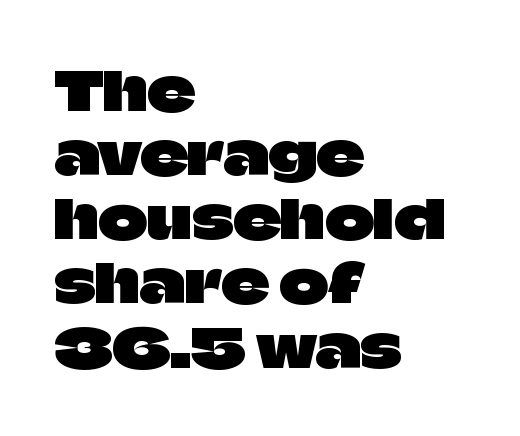
Q: Is the text italic (slanted)? A: No, it is upright.
Q: Is the typeface a serif or a sans-serif typeface? A: Sans-serif.
Q: Is the text underlined? A: No.
Q: How is the paragraph aligned? A: Left-aligned.
Q: Is the spacing between letters normal or unusually wide? A: Normal.
Q: Width (condensed, normal, or wide)? A: Normal.
Q: Stroke contrast? A: Low.
Q: x-height? A: Large.
Q: Monospaced? A: No.
